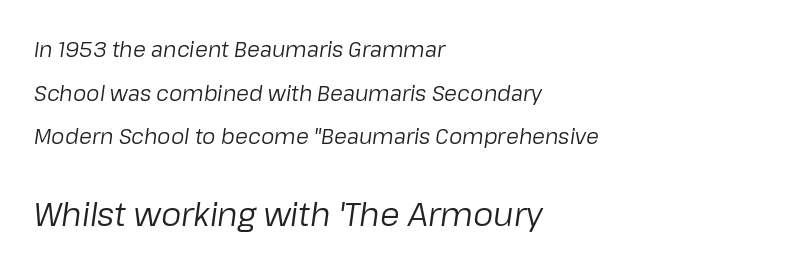
Q: Is the text bold? A: No.
Q: Is the text italic (slanted)? A: Yes, it leans right by about 8 degrees.
Q: Is the text underlined? A: No.
Q: How is the paragraph aligned? A: Left-aligned.
Q: Is the spacing between letters normal or unusually wide? A: Normal.
Q: Is the spacing between lines tight, normal or loose? A: Loose.
Q: Which block of text is set in a larger size, the first (top) or the second (bottom)? A: The second (bottom) one.
Q: Width (condensed, normal, or wide)? A: Normal.
Q: Stroke contrast? A: Low.
Q: x-height? A: Medium.
Q: Monospaced? A: No.
